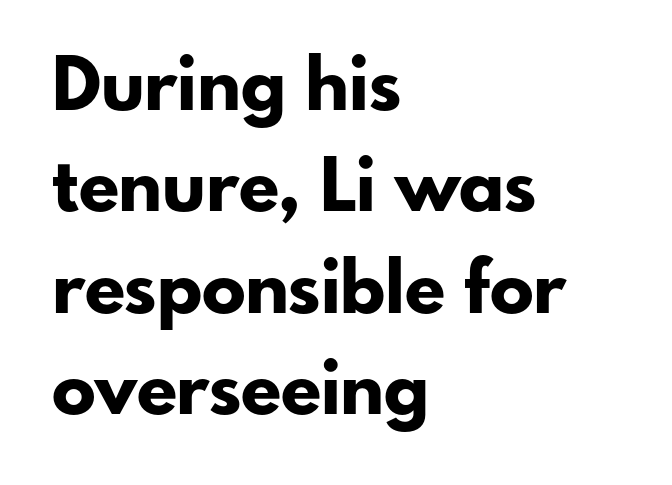
Stroke terminals: plain, sans-serif. One glance says typical: line gaps are just what's usual. What stands out about the letter spacing? Nothing — it is the standard amount. If you drew a line through each stem, it would be perfectly vertical.
